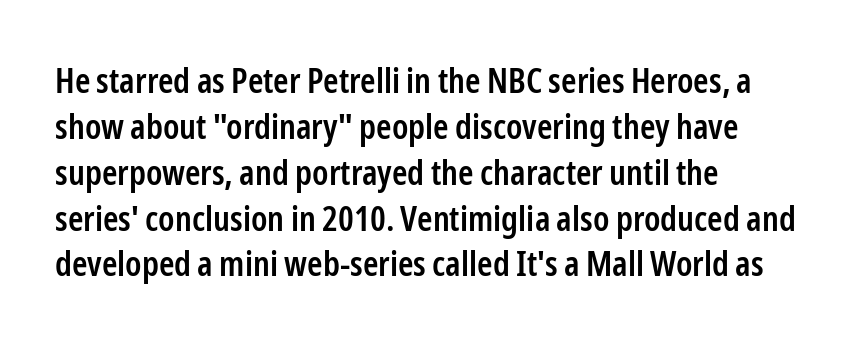
The image shows 35 px semibold, condensed sans-serif type, upright; set left-aligned, normal line spacing (1.31x), normal letter spacing, not underlined; low stroke contrast and a medium x-height.
